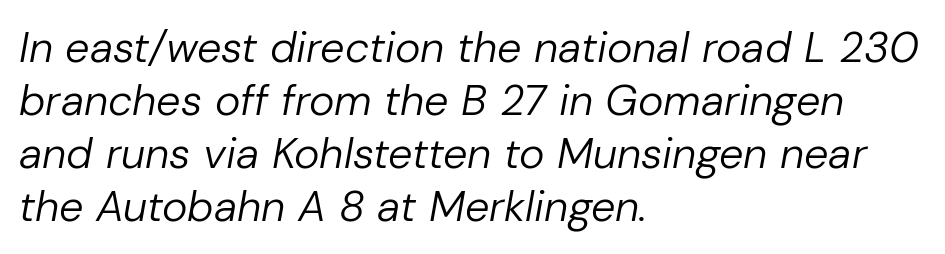
Glyph-to-glyph distance matches everyday printed text. Would a proofreader flag this as italicized? Yes. Is this a fixed-width face? No — the glyphs have proportional, varying widths. Stem width sits at or under what a default text font uses. Reading down the block, your eye returns to a fixed left position each line.
